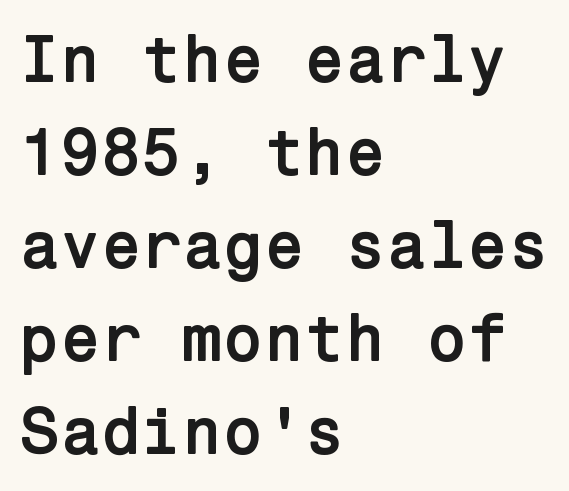
{"serif": "no", "italic": "no", "bold": "yes", "weight": "semibold", "width": "normal", "stroke_contrast": "low", "x_height": "medium", "underline": "no", "align": "left", "line_spacing": "normal", "line_spacing_ratio": 1.41, "letter_spacing": "normal", "letter_spacing_em": 0.0, "glyph_px": 66}
